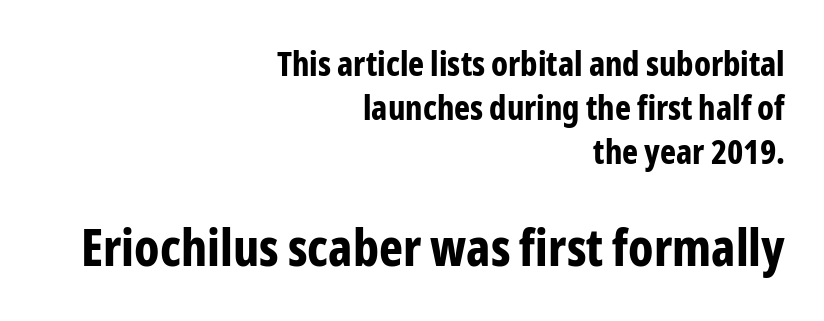
Larger block? The one below; the one above is distinctly smaller. Baseline-to-baseline distance is the conventional proportion of letter height. The letters stand upright; this is a roman face. This sample has the flowing, uneven cadence of proportional lettering. This is sans-serif lettering, the kind often seen on screens and signage.
